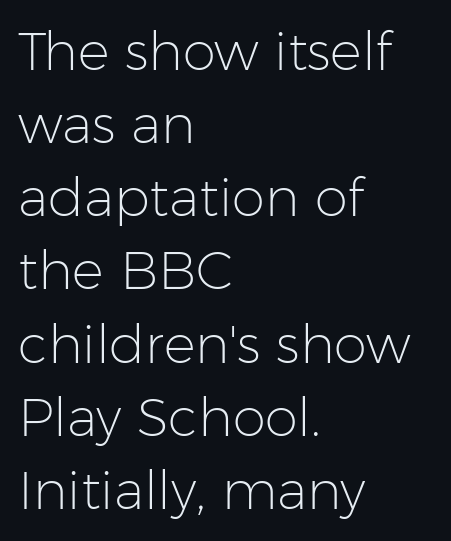
The image shows 53 px light sans-serif type, upright; set left-aligned, normal line spacing (1.38x), normal letter spacing, not underlined; low stroke contrast and a medium x-height.
